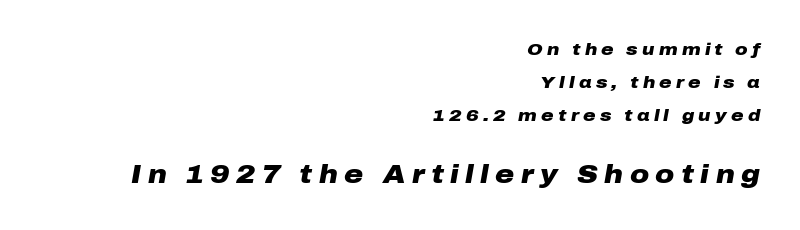
The image shows 26 px bold type, italic (leaning right); set right-aligned, loose line spacing (1.95x), unusually wide letter spacing (+0.25 em), not underlined; the second (bottom) block is 1.53x larger.
